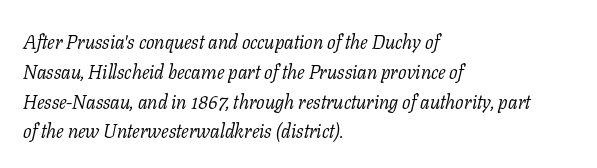
The letterforms sit shoulder to shoulder at normal distance. The line-height multiplier appears to be the usual default. Words float on clear page, feet unadorned. Emphasis-style slanted type is in use. Is the block centered? No — it sits flush against the left margin. No extra ink here — the face is not bold.
